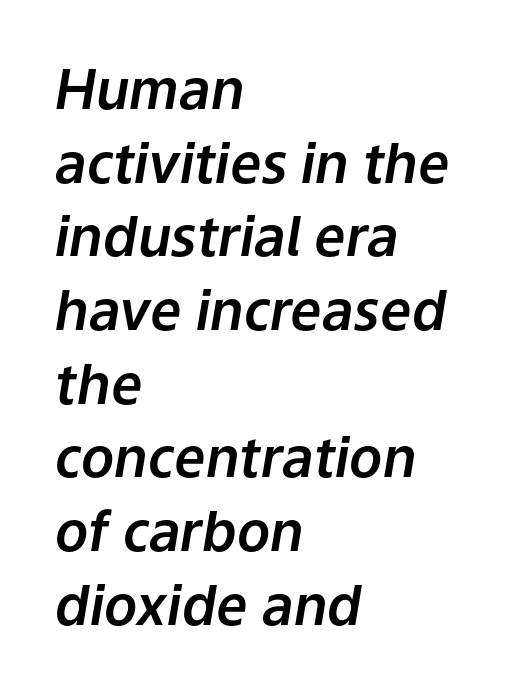
The image shows 55 px text type, italic (leaning right); set left-aligned, normal line spacing (1.34x), normal letter spacing, not underlined; low stroke contrast and a medium x-height.
